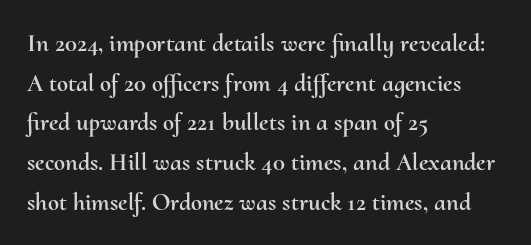
Words appear dense and cohesive because spacing is normal. Italic? Not at all — the glyphs are vertical. Horizontally, the lines are justified to the leading edge only. Leading matches the norm, producing a regular column. Each row of text sits above clean, open space.
